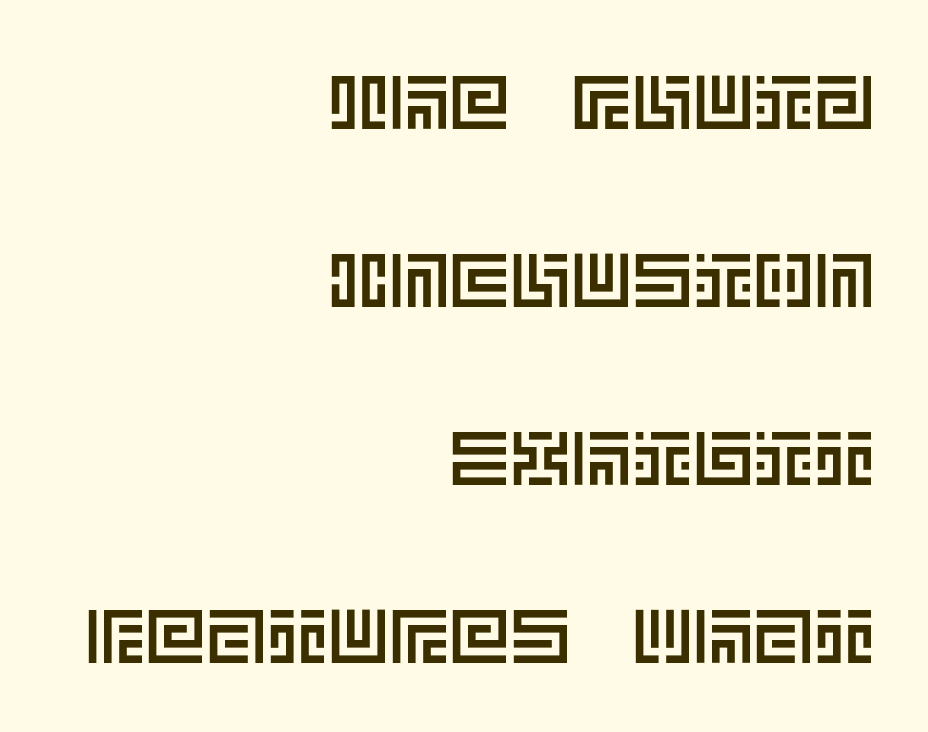
Q: Is the text italic (slanted)? A: No, it is upright.
Q: Is the text underlined? A: No.
Q: How is the paragraph aligned? A: Right-aligned.
Q: Is the spacing between letters normal or unusually wide? A: Normal.
Q: Is the spacing between lines tight, normal or loose? A: Loose.
Q: Width (condensed, normal, or wide)? A: Normal.
Q: x-height? A: Large.
